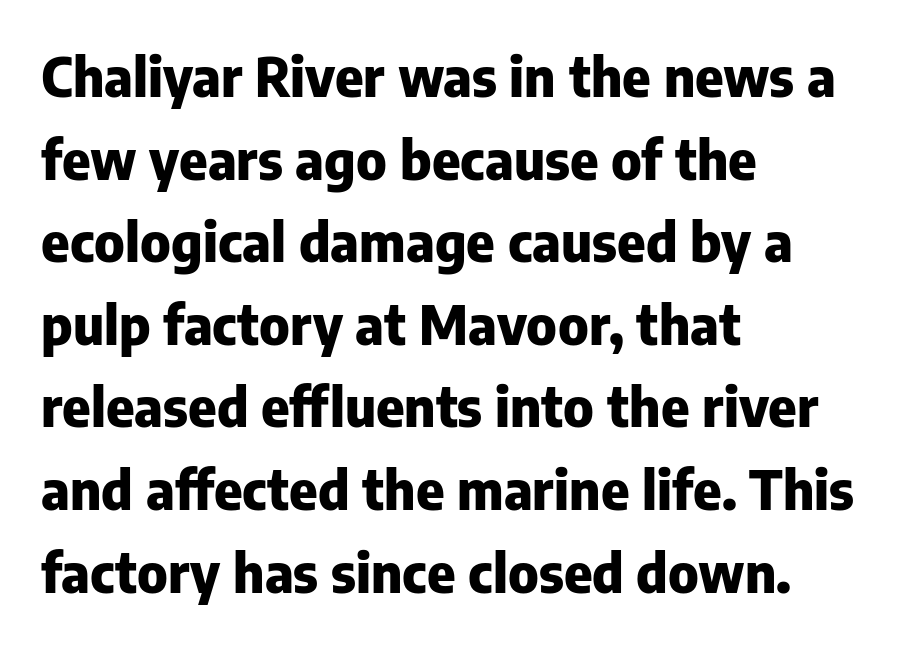
The image shows 54 px heavy sans-serif type, upright; set left-aligned, normal line spacing (1.53x), normal letter spacing, not underlined; low stroke contrast and a medium x-height.
